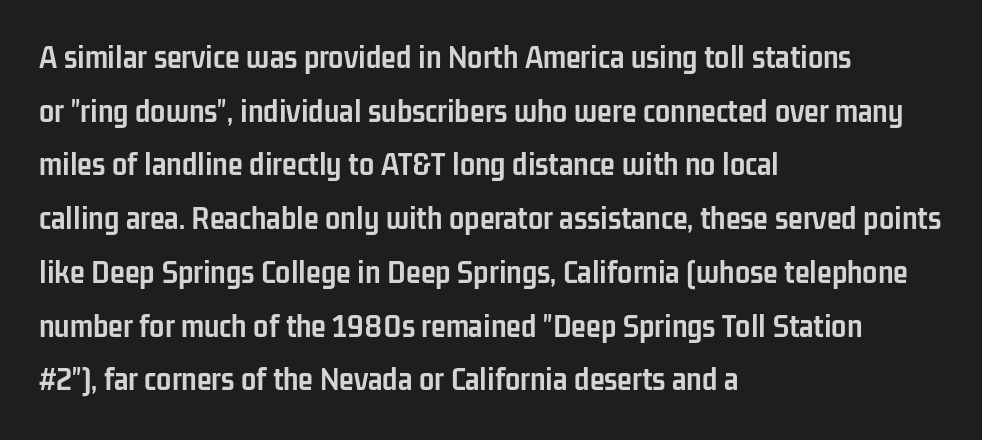
Q: Is the text bold? A: Yes.
Q: Is the text italic (slanted)? A: No, it is upright.
Q: Is the typeface a serif or a sans-serif typeface? A: Sans-serif.
Q: Is the text underlined? A: No.
Q: How is the paragraph aligned? A: Left-aligned.
Q: Is the spacing between letters normal or unusually wide? A: Normal.
Q: Is the spacing between lines tight, normal or loose? A: Normal.
Q: Width (condensed, normal, or wide)? A: Condensed.
Q: Stroke contrast? A: Low.
Q: x-height? A: Medium.
Q: Monospaced? A: No.
